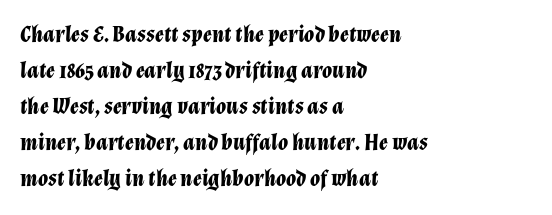
{"italic": "yes", "lean": "right", "slant_degrees": 12, "bold": "yes", "underline": "no", "align": "left", "line_spacing": "normal", "line_spacing_ratio": 1.57, "letter_spacing": "normal", "letter_spacing_em": 0.0, "glyph_px": 23}
